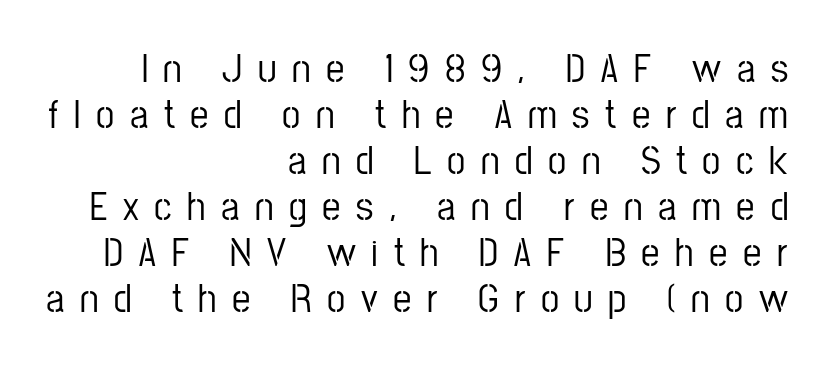
The letters stand straight up with perfectly vertical stems. The passage shown is typed in a proportional face where columns would drift. Look at the tracking — it's clearly loosened, letters drifting apart. Bare-footed words on every line. What kind of face is this? One without serifs — a sans. The compositor pushed each line to the right boundary.
